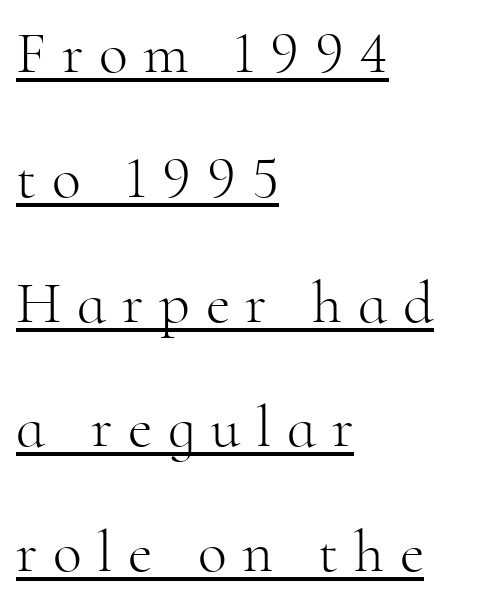
Q: Is the text bold? A: No.
Q: Is the text italic (slanted)? A: No, it is upright.
Q: Is the typeface a serif or a sans-serif typeface? A: Serif.
Q: Is the text underlined? A: Yes.
Q: How is the paragraph aligned? A: Left-aligned.
Q: Is the spacing between letters normal or unusually wide? A: Unusually wide.
Q: Is the spacing between lines tight, normal or loose? A: Loose.
Q: Width (condensed, normal, or wide)? A: Normal.
Q: Stroke contrast? A: High.
Q: x-height? A: Small.
Q: Monospaced? A: No.
